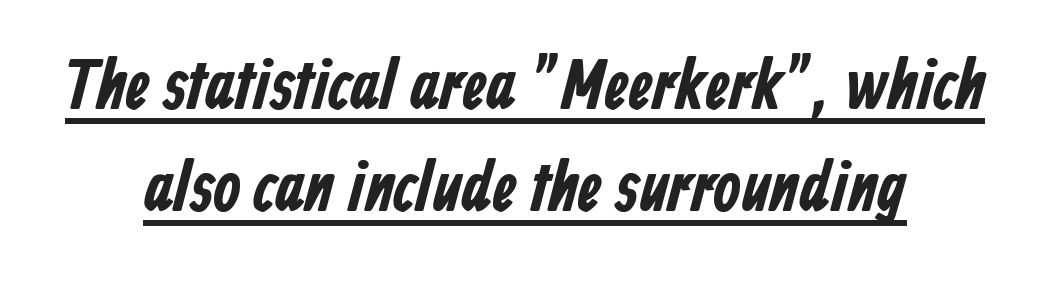
The image shows 71 px bold, condensed sans-serif type; set centered, normal line spacing (1.43x), normal letter spacing, underlined; low stroke contrast and a medium x-height.
